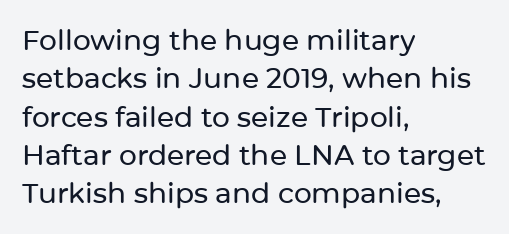
Each letter keeps its own natural width here, so spacing adapts to shape. Just letters on the line, the space beneath them empty. Reading down the column, the eye jumps a familiar distance to each next line. What stands out about the letter spacing? Nothing — it is the standard amount.
